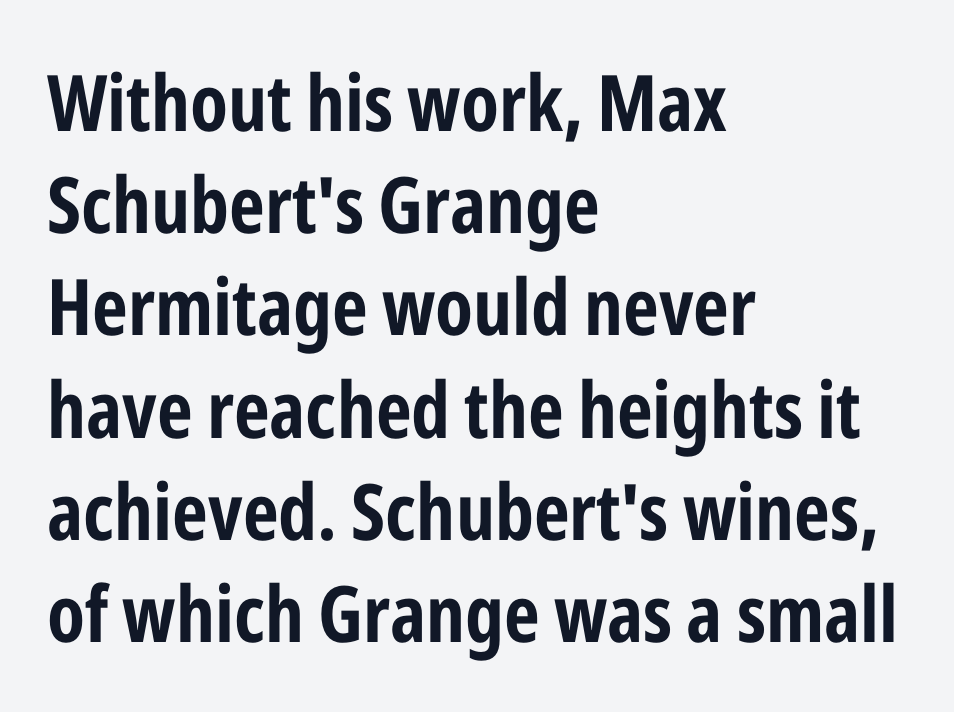
In terms of posture, this sample is upright. The ragged edge is on the right, which tells us the setting is flush left. Is this a sans? Yes — the strokes have no serifs. Each letter keeps its own natural width here, so spacing adapts to shape.
